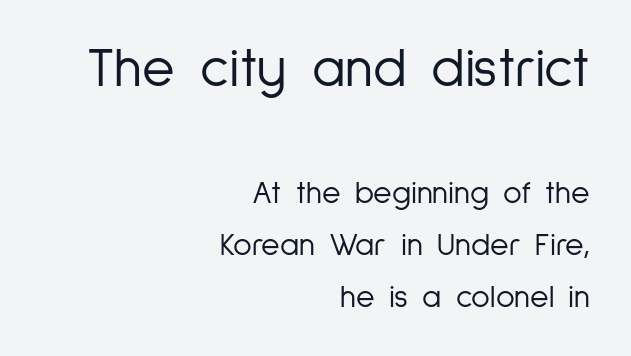
Q: Is the text bold? A: No.
Q: Is the text italic (slanted)? A: No, it is upright.
Q: Is the typeface a serif or a sans-serif typeface? A: Sans-serif.
Q: Is the text underlined? A: No.
Q: How is the paragraph aligned? A: Right-aligned.
Q: Is the spacing between letters normal or unusually wide? A: Normal.
Q: Is the spacing between lines tight, normal or loose? A: Normal.
Q: Which block of text is set in a larger size, the first (top) or the second (bottom)? A: The first (top) one.
Q: Width (condensed, normal, or wide)? A: Condensed.
Q: Stroke contrast? A: Low.
Q: x-height? A: Medium.
Q: Monospaced? A: No.
